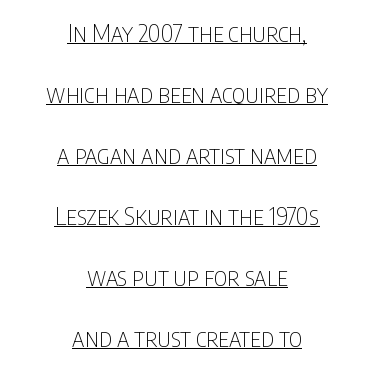
The image shows 25 px text type, upright; set centered, loose line spacing (2.44x), normal letter spacing, underlined.
